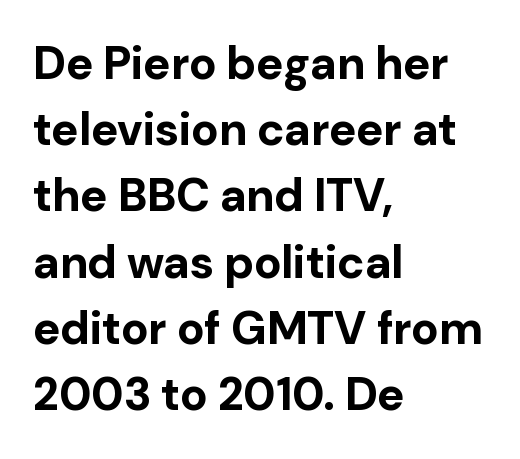
Q: Is the text bold? A: Yes.
Q: Is the text italic (slanted)? A: No, it is upright.
Q: Is the typeface a serif or a sans-serif typeface? A: Sans-serif.
Q: Is the text underlined? A: No.
Q: How is the paragraph aligned? A: Left-aligned.
Q: Is the spacing between letters normal or unusually wide? A: Normal.
Q: Is the spacing between lines tight, normal or loose? A: Normal.
Q: Width (condensed, normal, or wide)? A: Normal.
Q: Stroke contrast? A: Low.
Q: x-height? A: Medium.
Q: Monospaced? A: No.
